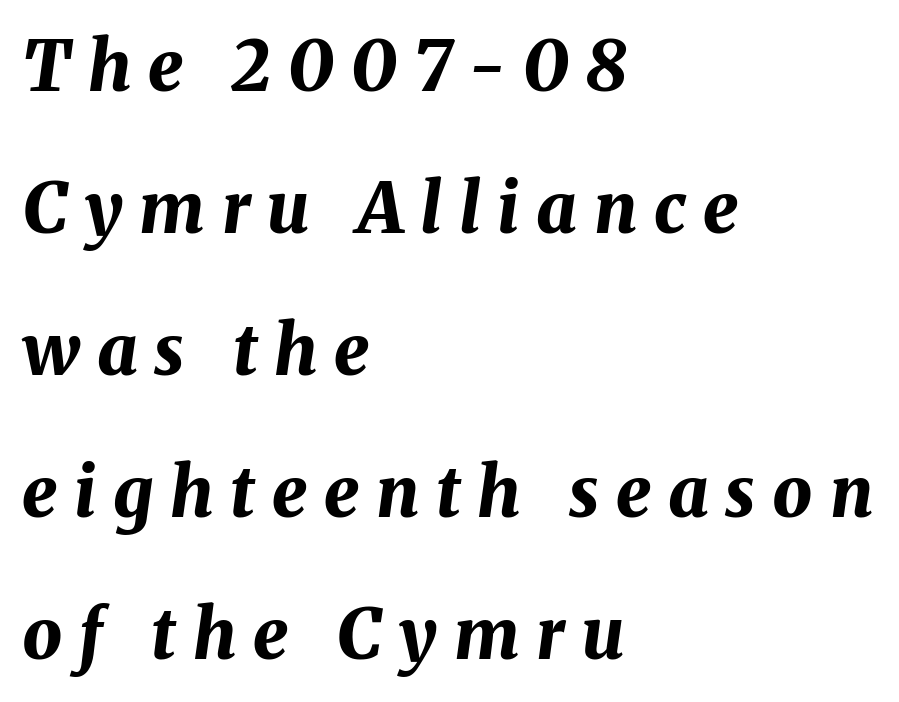
{"italic": "yes", "lean": "right", "slant_degrees": 8, "bold": "yes", "weight": "bold", "width": "normal", "stroke_contrast": "medium", "x_height": "medium", "monospaced": "no", "underline": "no", "align": "left", "line_spacing": "loose", "line_spacing_ratio": 2.03, "letter_spacing": "wide", "letter_spacing_em": 0.24, "glyph_px": 70}
